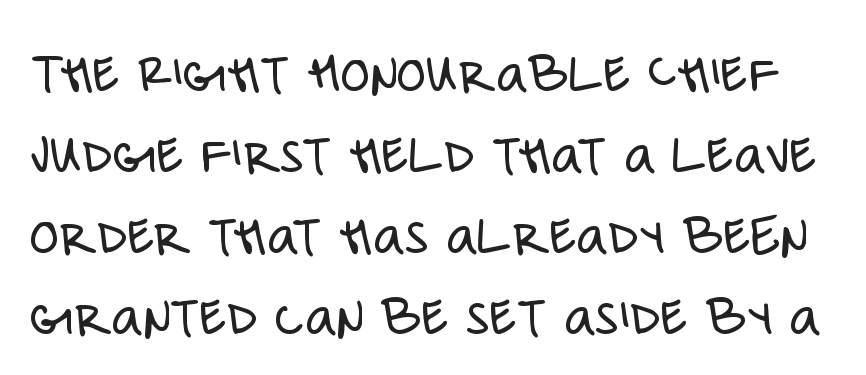
The image shows 60 px light, condensed sans-serif type, upright; set normal line spacing (1.35x), normal letter spacing, not underlined; low stroke contrast and a large x-height.
